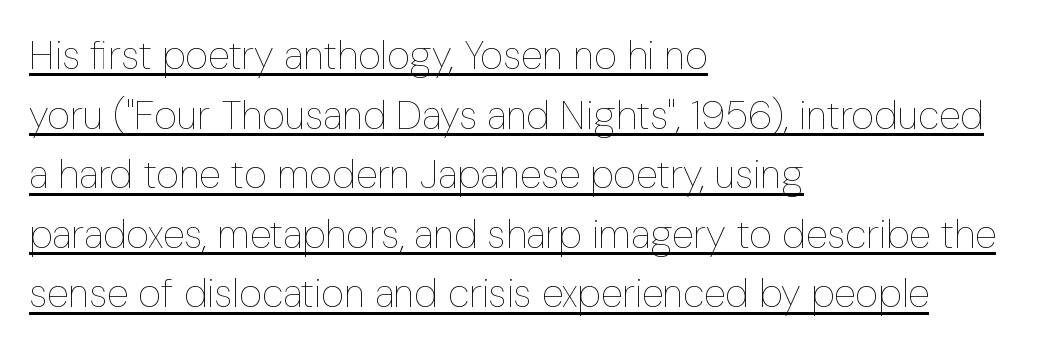
The image shows 40 px thin, condensed type, upright; set left-aligned, normal line spacing (1.49x), normal letter spacing, underlined; low stroke contrast and a medium x-height.
